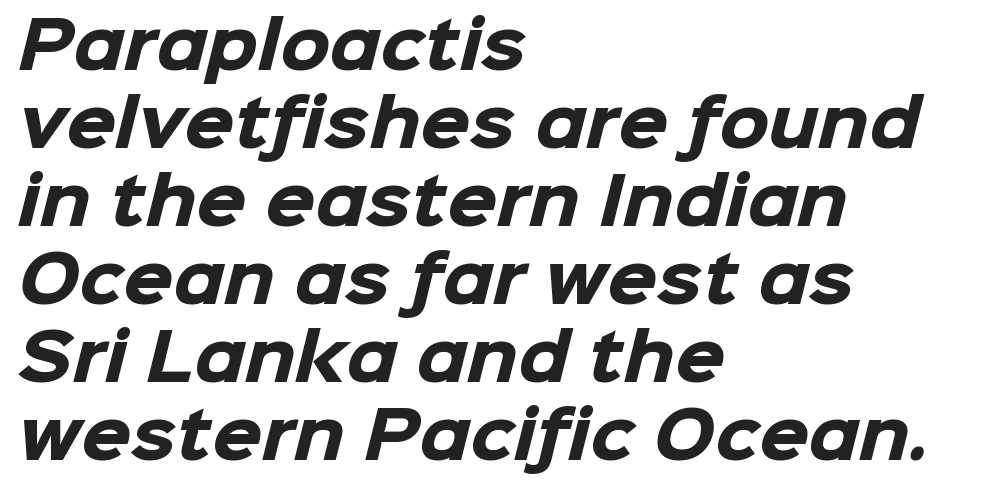
{"serif": "no", "bold": "yes", "weight": "heavy", "width": "normal", "stroke_contrast": "low", "x_height": "medium", "monospaced": "no", "underline": "no", "align": "left", "line_spacing_ratio": 1.22, "letter_spacing": "normal", "letter_spacing_em": 0.0, "glyph_px": 64}
